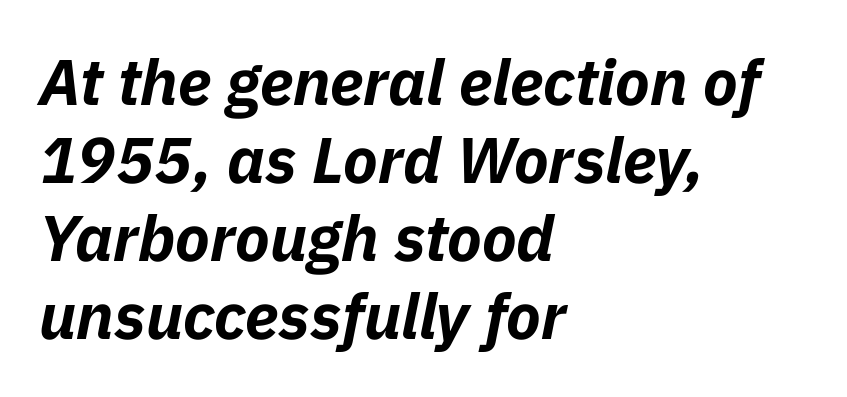
Q: Is the text bold? A: Yes.
Q: Is the text italic (slanted)? A: Yes, it leans right by about 11 degrees.
Q: Is the text underlined? A: No.
Q: How is the paragraph aligned? A: Left-aligned.
Q: Is the spacing between letters normal or unusually wide? A: Normal.
Q: Width (condensed, normal, or wide)? A: Normal.
Q: Stroke contrast? A: Low.
Q: x-height? A: Medium.
Q: Monospaced? A: No.
